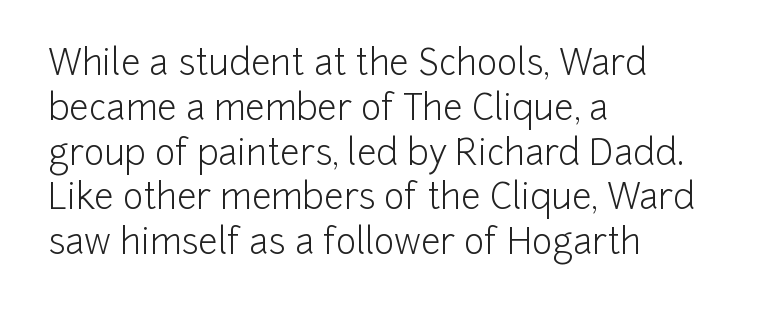
Honestly, there is no underline to notice here at all. This reads as an unemphasized weight, regular at the heaviest. Quick note: not italic, upright. A typesetter would call this proportional, since set widths differ per character.
